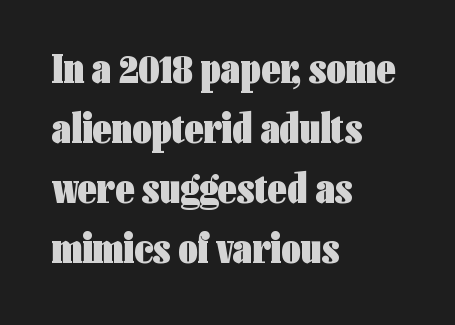
Glance below the letters and you will spot only blank space. Look at the stroke-to-counter ratio: heavy, a bold. Note: no serifs on the glyphs. Think of a printed novel: that variable character pitch is what you see here.
